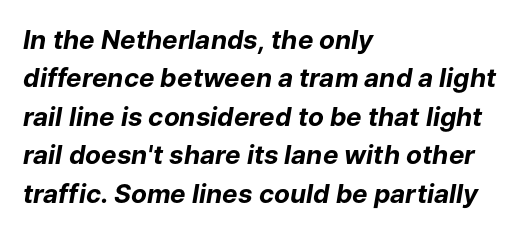
{"italic": "yes", "lean": "right", "slant_degrees": 9, "bold": "yes", "underline": "no", "align": "left", "line_spacing": "normal", "line_spacing_ratio": 1.48, "letter_spacing": "normal", "letter_spacing_em": 0.0, "glyph_px": 26}
